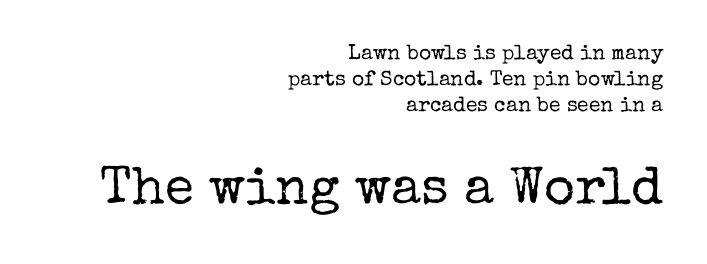
{"serif": "yes", "italic": "no", "bold": "no", "weight": "regular", "width": "normal", "stroke_contrast": "low", "x_height": "medium", "monospaced": "no", "underline": "no", "align": "right", "line_spacing": "normal", "line_spacing_ratio": 1.25, "letter_spacing": "normal", "letter_spacing_em": 0.0, "larger_block": "second", "size_ratio": 2.52, "glyph_px": 53}
